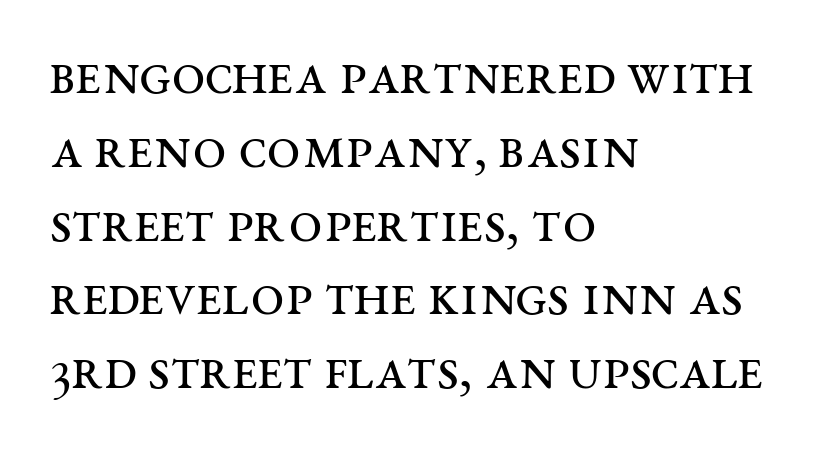
Q: Is the text bold? A: No.
Q: Is the text italic (slanted)? A: No, it is upright.
Q: Is the typeface a serif or a sans-serif typeface? A: Serif.
Q: Is the text underlined? A: No.
Q: How is the paragraph aligned? A: Left-aligned.
Q: Is the spacing between letters normal or unusually wide? A: Normal.
Q: Width (condensed, normal, or wide)? A: Wide.
Q: Stroke contrast? A: Medium.
Q: x-height? A: Large.
Q: Monospaced? A: No.
